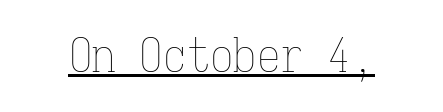
The image shows 47 px thin, condensed type, upright, monospaced; set normal letter spacing, underlined; low stroke contrast and a medium x-height.
